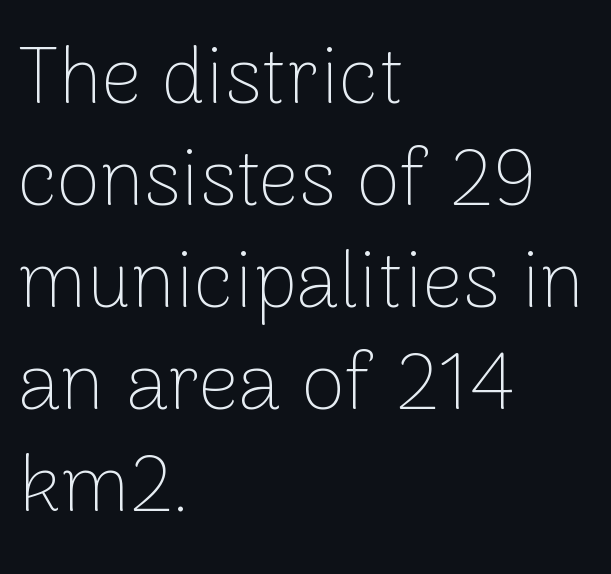
{"serif": "no", "italic": "no", "bold": "no", "weight": "thin", "width": "normal", "stroke_contrast": "low", "x_height": "medium", "monospaced": "no", "underline": "no", "align": "left", "line_spacing": "normal", "line_spacing_ratio": 1.29, "letter_spacing": "normal", "letter_spacing_em": 0.0, "glyph_px": 79}
